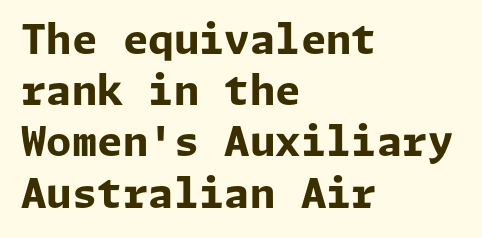
{"serif": "no", "italic": "no", "bold": "yes", "weight": "bold", "width": "normal", "stroke_contrast": "low", "x_height": "medium", "underline": "no", "align": "left", "line_spacing": "normal", "line_spacing_ratio": 1.25, "letter_spacing": "normal", "letter_spacing_em": 0.0, "glyph_px": 41}
